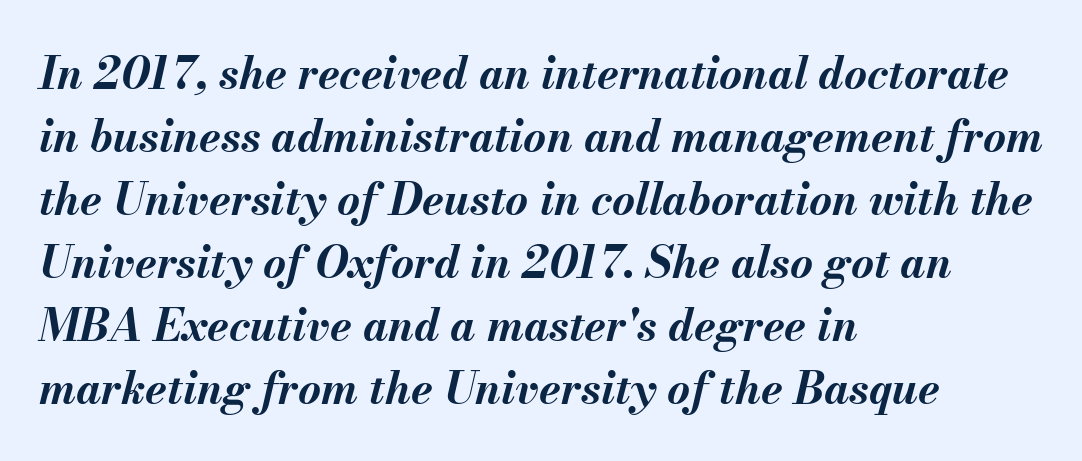
{"italic": "yes", "lean": "right", "slant_degrees": 13, "bold": "yes", "weight": "bold", "width": "normal", "stroke_contrast": "medium", "x_height": "small", "monospaced": "no", "underline": "no", "align": "left", "line_spacing": "normal", "line_spacing_ratio": 1.43, "letter_spacing": "normal", "letter_spacing_em": 0.0, "glyph_px": 44}
